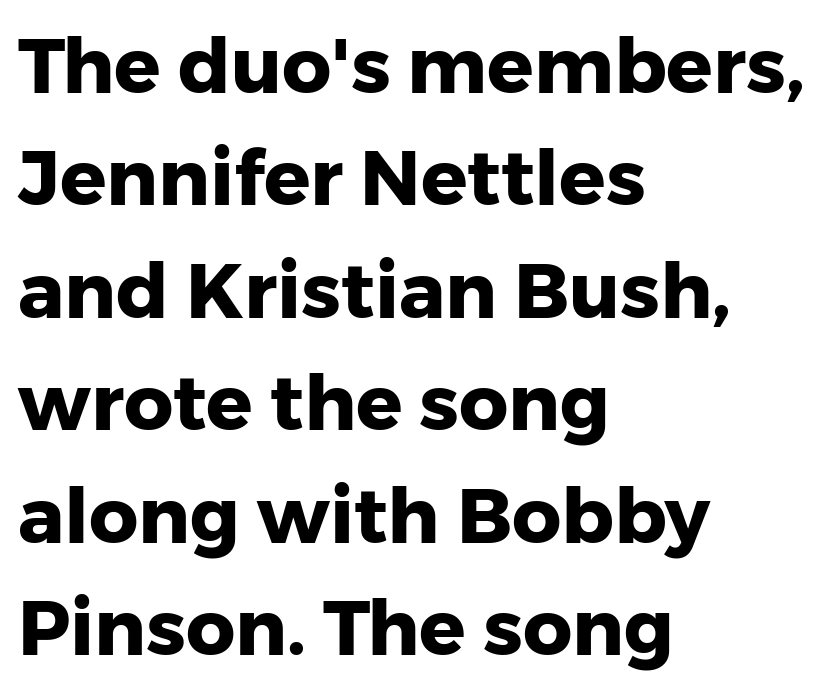
Q: Is the text bold? A: Yes.
Q: Is the text italic (slanted)? A: No, it is upright.
Q: Is the typeface a serif or a sans-serif typeface? A: Sans-serif.
Q: Is the text underlined? A: No.
Q: How is the paragraph aligned? A: Left-aligned.
Q: Is the spacing between letters normal or unusually wide? A: Normal.
Q: Is the spacing between lines tight, normal or loose? A: Normal.
Q: Width (condensed, normal, or wide)? A: Normal.
Q: Stroke contrast? A: Low.
Q: x-height? A: Medium.
Q: Monospaced? A: No.
